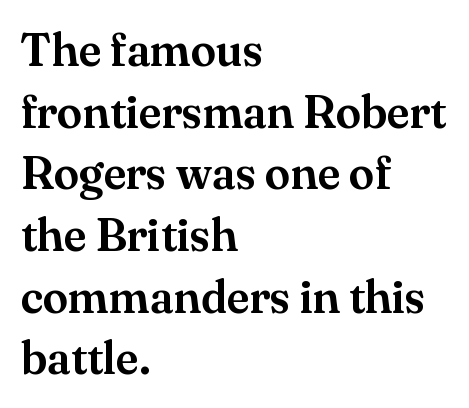
The image shows 46 px serif type, upright; set left-aligned, normal line spacing (1.34x), normal letter spacing, not underlined; medium stroke contrast and a small x-height.
